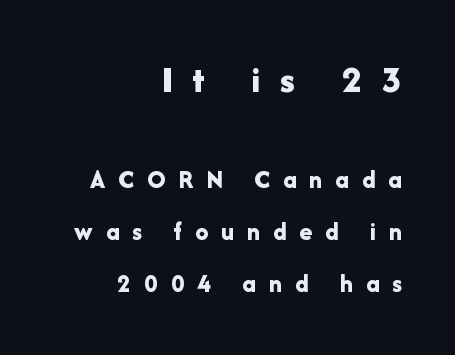
Q: Is the text bold? A: Yes.
Q: Is the text italic (slanted)? A: No, it is upright.
Q: Is the typeface a serif or a sans-serif typeface? A: Sans-serif.
Q: Is the text underlined? A: No.
Q: How is the paragraph aligned? A: Right-aligned.
Q: Is the spacing between letters normal or unusually wide? A: Unusually wide.
Q: Is the spacing between lines tight, normal or loose? A: Loose.
Q: Which block of text is set in a larger size, the first (top) or the second (bottom)? A: The first (top) one.
Q: Width (condensed, normal, or wide)? A: Normal.
Q: Stroke contrast? A: Low.
Q: x-height? A: Medium.
Q: Monospaced? A: No.
